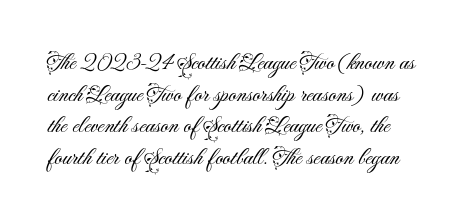
Q: Is the text bold? A: No.
Q: Is the text italic (slanted)? A: Yes.
Q: Is the text underlined? A: No.
Q: Is the spacing between letters normal or unusually wide? A: Normal.
Q: Is the spacing between lines tight, normal or loose? A: Normal.
